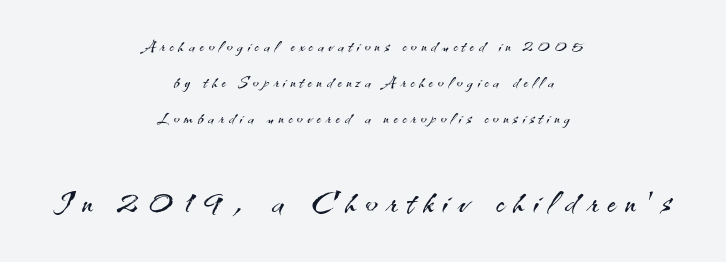
Each word looks stretched out because of the extra space between its letters. Scale increases going downward across the two blocks. No chunkiness to these letters — they're not bold. The glyphs in this specimen are sans serif.
